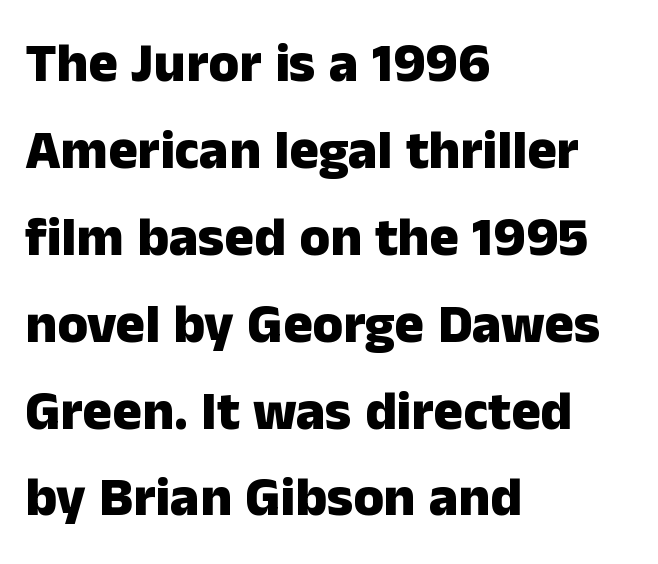
The image shows 55 px heavy sans-serif type, upright; set left-aligned, normal line spacing (1.58x), normal letter spacing, not underlined; low stroke contrast and a medium x-height.
